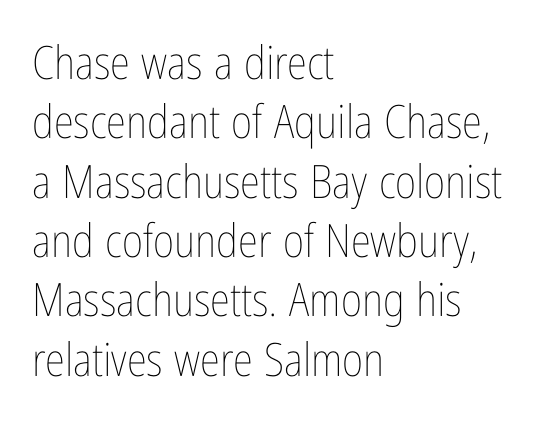
Q: Is the text bold? A: No.
Q: Is the text italic (slanted)? A: No, it is upright.
Q: Is the text underlined? A: No.
Q: How is the paragraph aligned? A: Left-aligned.
Q: Is the spacing between letters normal or unusually wide? A: Normal.
Q: Is the spacing between lines tight, normal or loose? A: Normal.
Q: Width (condensed, normal, or wide)? A: Condensed.
Q: Stroke contrast? A: Low.
Q: x-height? A: Medium.
Q: Monospaced? A: No.
